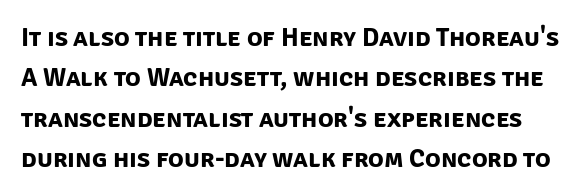
Underline: absent. This block has exactly the height ordinary leading produces. These words are printed bold, with thick strokes throughout. Default kerning and tracking; the words read as compact shapes.
